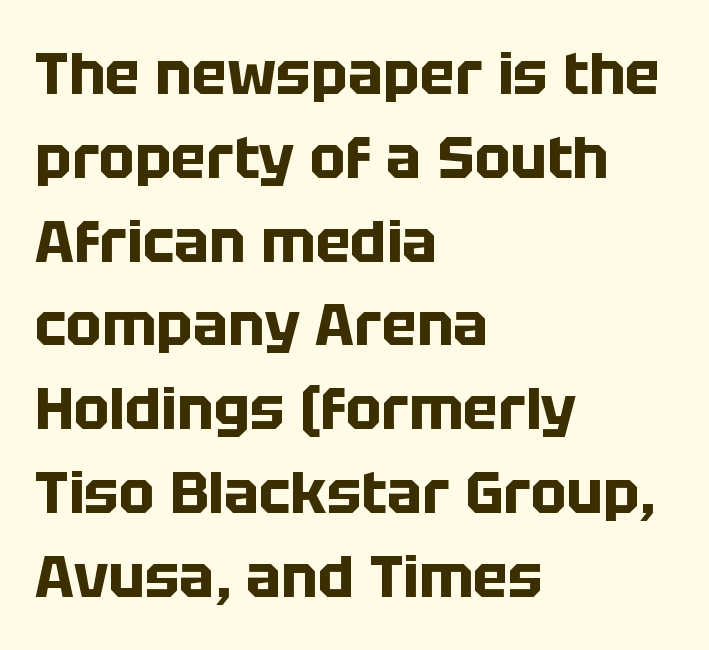
{"serif": "no", "italic": "no", "bold": "yes", "weight": "bold", "width": "normal", "stroke_contrast": "low", "x_height": "large", "monospaced": "no", "underline": "no", "align": "left", "line_spacing": "normal", "line_spacing_ratio": 1.42, "letter_spacing": "normal", "letter_spacing_em": 0.0, "glyph_px": 59}
